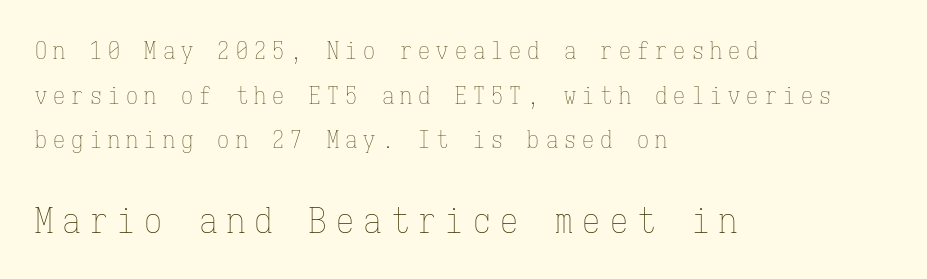
{"italic": "no", "bold": "no", "weight": "thin", "width": "condensed", "stroke_contrast": "low", "x_height": "medium", "monospaced": "yes", "underline": "no", "align": "left", "line_spacing_ratio": 1.86, "letter_spacing": "wide", "letter_spacing_em": 0.26, "larger_block": "second", "size_ratio": 1.5, "glyph_px": 36}
